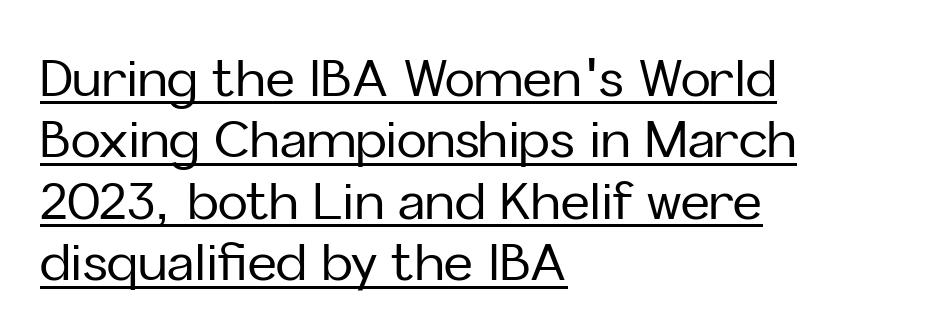
Q: Is the text italic (slanted)? A: No, it is upright.
Q: Is the typeface a serif or a sans-serif typeface? A: Sans-serif.
Q: Is the text underlined? A: Yes.
Q: How is the paragraph aligned? A: Left-aligned.
Q: Is the spacing between letters normal or unusually wide? A: Normal.
Q: Width (condensed, normal, or wide)? A: Normal.
Q: Stroke contrast? A: Low.
Q: x-height? A: Medium.
Q: Monospaced? A: No.
